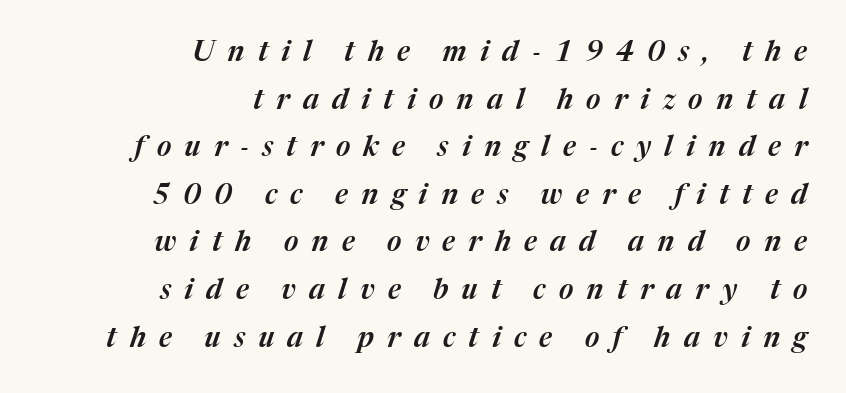
The image shows 28 px text type, italic (leaning right); set right-aligned, normal line spacing (1.7x), unusually wide letter spacing (+0.47 em), not underlined; medium stroke contrast and a medium x-height.
